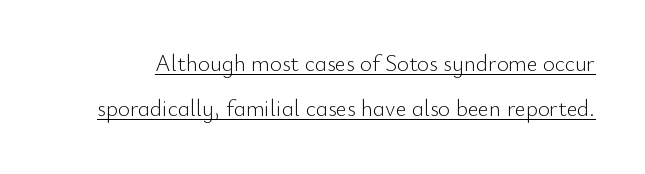
Has an underline been added? It has. On a weight scale, this lands at 450 or below. A typesetter would call this zero additional tracking. The vertical gap from one line to the next is large. In terms of posture, this sample is upright.
